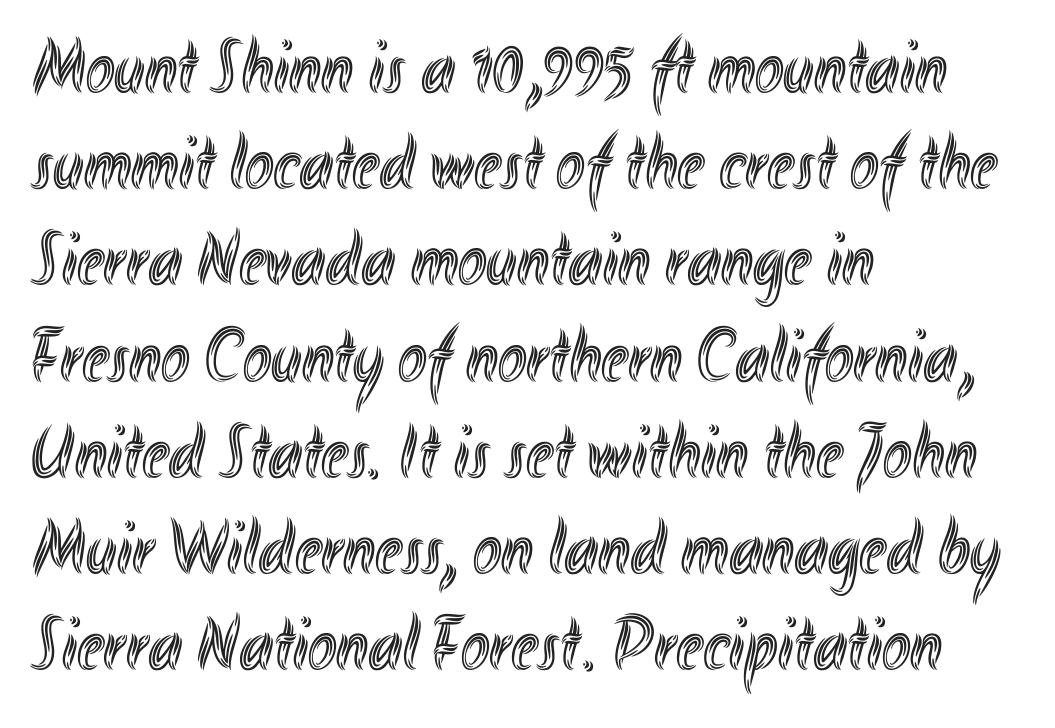
The image shows 77 px condensed type; set left-aligned, normal line spacing (1.25x), normal letter spacing, not underlined; a small x-height.
